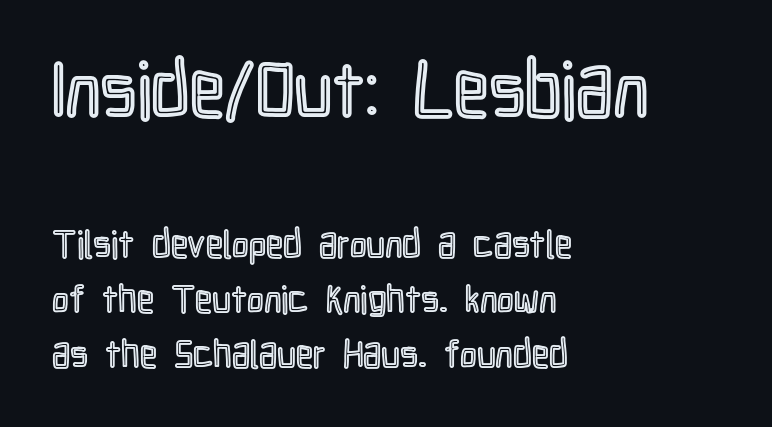
{"italic": "no", "width": "condensed", "x_height": "medium", "monospaced": "no", "underline": "no", "align": "left", "line_spacing": "normal", "line_spacing_ratio": 1.45, "letter_spacing": "normal", "letter_spacing_em": 0.0, "larger_block": "first", "size_ratio": 2.03, "glyph_px": 77}
